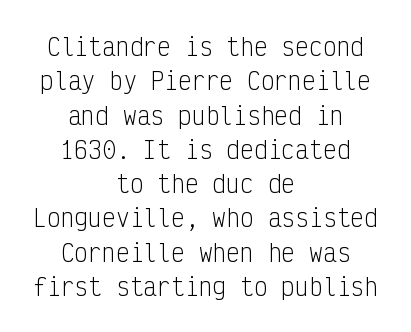
Q: Is the text bold? A: No.
Q: Is the text italic (slanted)? A: No, it is upright.
Q: Is the text underlined? A: No.
Q: How is the paragraph aligned? A: Centered.
Q: Is the spacing between letters normal or unusually wide? A: Normal.
Q: Is the spacing between lines tight, normal or loose? A: Normal.
